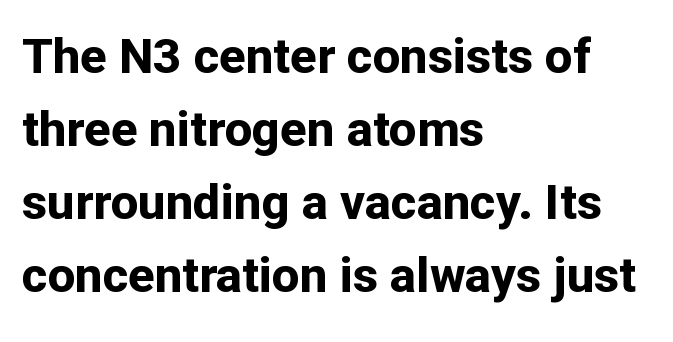
{"serif": "no", "italic": "no", "bold": "yes", "weight": "bold", "width": "normal", "stroke_contrast": "low", "x_height": "medium", "monospaced": "no", "underline": "no", "align": "left", "line_spacing": "normal", "line_spacing_ratio": 1.49, "letter_spacing": "normal", "letter_spacing_em": 0.0, "glyph_px": 49}
